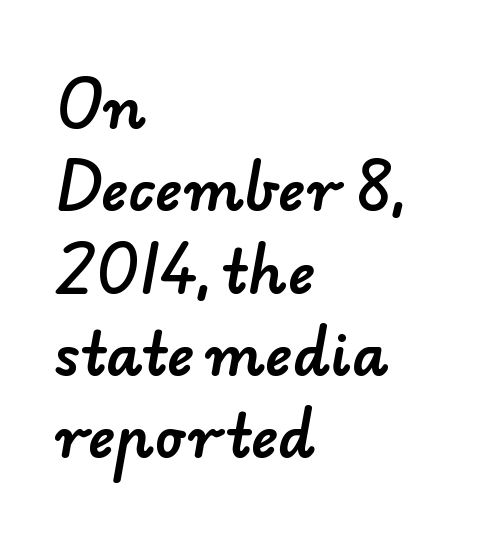
Q: Is the typeface a serif or a sans-serif typeface? A: Sans-serif.
Q: Is the text underlined? A: No.
Q: How is the paragraph aligned? A: Left-aligned.
Q: Is the spacing between letters normal or unusually wide? A: Normal.
Q: Is the spacing between lines tight, normal or loose? A: Normal.
Q: Width (condensed, normal, or wide)? A: Normal.
Q: Stroke contrast? A: Low.
Q: x-height? A: Small.
Q: Monospaced? A: No.
